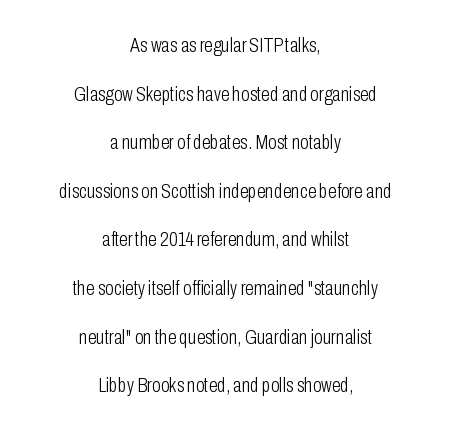
The image shows 20 px text type, upright; set centered, loose line spacing (2.43x), normal letter spacing, not underlined.
